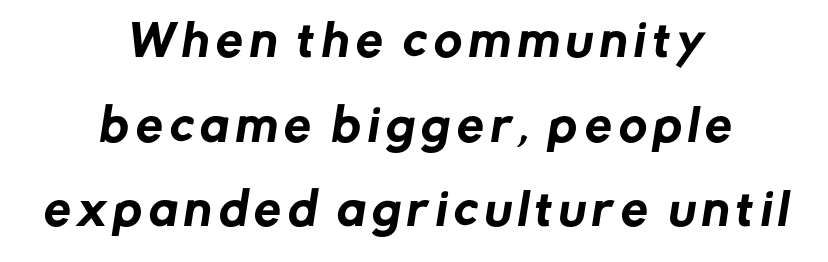
Q: Is the typeface a serif or a sans-serif typeface? A: Sans-serif.
Q: Is the text underlined? A: No.
Q: How is the paragraph aligned? A: Centered.
Q: Is the spacing between lines tight, normal or loose? A: Loose.
Q: Width (condensed, normal, or wide)? A: Normal.
Q: Stroke contrast? A: Low.
Q: x-height? A: Medium.
Q: Monospaced? A: No.
